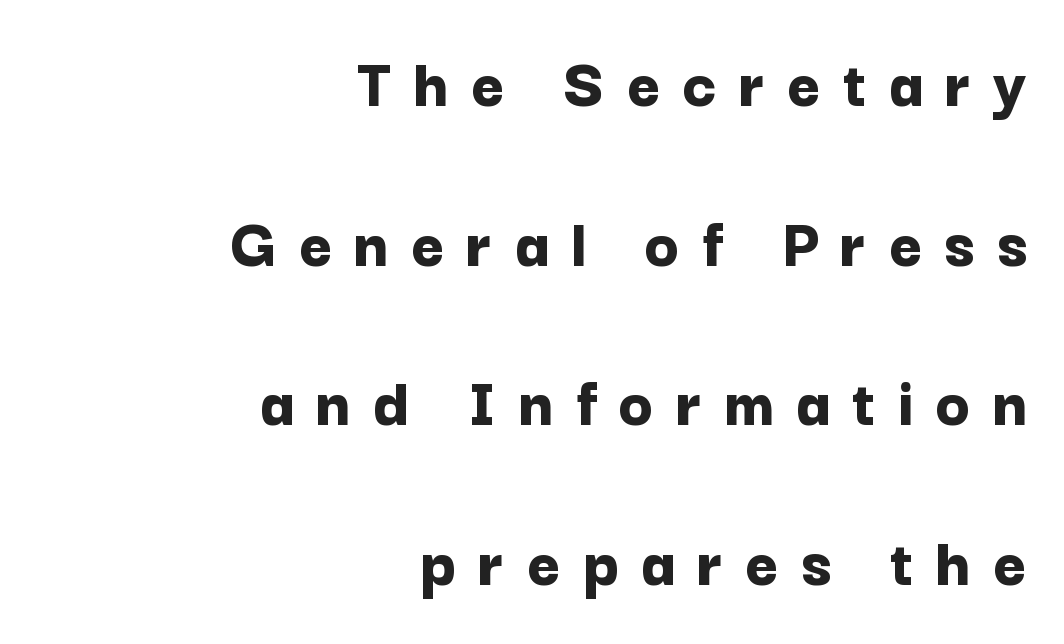
{"serif": "no", "italic": "no", "bold": "yes", "weight": "bold", "width": "normal", "stroke_contrast": "low", "x_height": "medium", "monospaced": "no", "underline": "no", "align": "right", "line_spacing": "loose", "line_spacing_ratio": 2.25, "letter_spacing": "wide", "letter_spacing_em": 0.31, "glyph_px": 71}
